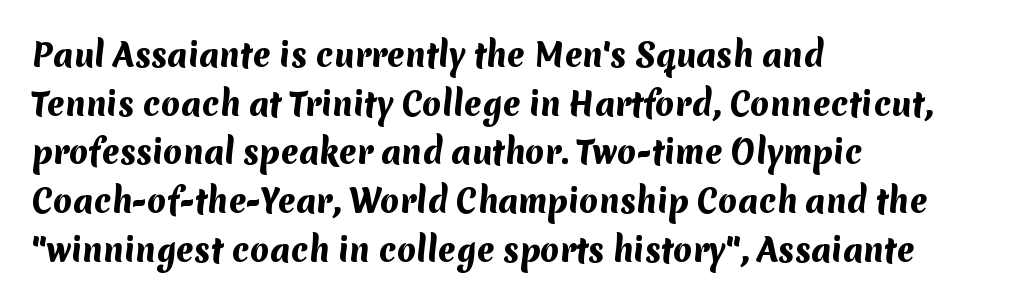
{"serif": "no", "bold": "yes", "weight": "heavy", "width": "normal", "stroke_contrast": "medium", "x_height": "medium", "monospaced": "no", "underline": "no", "align": "left", "line_spacing": "normal", "line_spacing_ratio": 1.57, "letter_spacing": "normal", "letter_spacing_em": 0.0, "glyph_px": 31}
